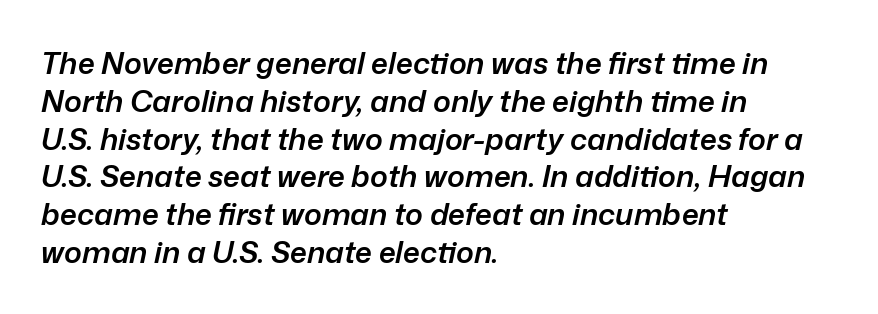
Characters follow at the spacing the type designer built in. In CSS terms this would be text-align: left. Is the type bold? Partly — it's a semibold, heavier than regular but not fully bold. Quick note: interline space is typical.
